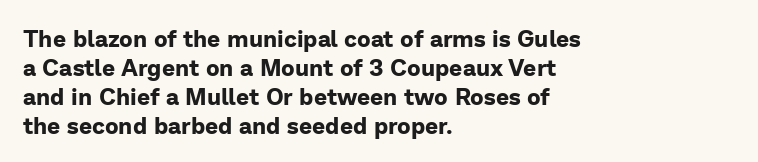
{"italic": "no", "bold": "yes", "underline": "no", "align": "left", "line_spacing": "normal", "line_spacing_ratio": 1.26, "letter_spacing": "normal", "letter_spacing_em": 0.0, "glyph_px": 23}
